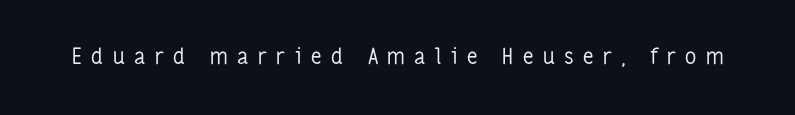
The image shows 22 px text type, upright; set unusually wide letter spacing (+0.43 em), not underlined.
